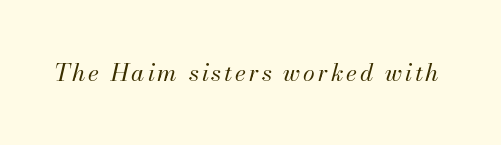
The image shows 24 px text type, italic (leaning right); set not underlined.
